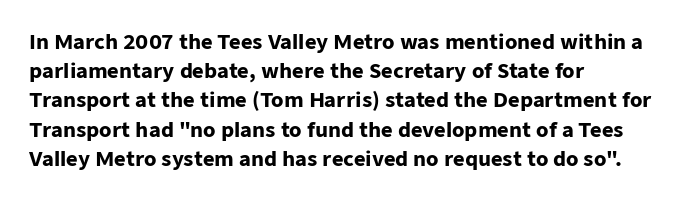
Q: Is the text bold? A: Yes.
Q: Is the text italic (slanted)? A: No, it is upright.
Q: Is the text underlined? A: No.
Q: How is the paragraph aligned? A: Left-aligned.
Q: Is the spacing between letters normal or unusually wide? A: Normal.
Q: Is the spacing between lines tight, normal or loose? A: Normal.
